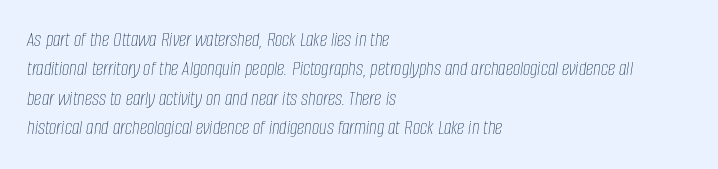
The letterforms sit at book weight or below. Successive baselines arrive at the customary interval. The specimen omits any rule beneath the text block's lines. Tracking here is standard; glyphs follow each other at the usual distance. Every row of glyphs begins at an identical x-position on the left.
